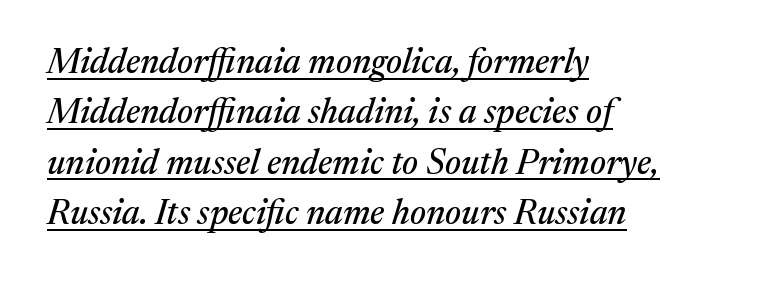
{"serif": "yes", "italic": "yes", "lean": "right", "slant_degrees": 17, "width": "normal", "stroke_contrast": "medium", "x_height": "medium", "monospaced": "no", "underline": "yes", "align": "left", "line_spacing": "normal", "line_spacing_ratio": 1.44, "letter_spacing": "normal", "letter_spacing_em": 0.0, "glyph_px": 35}
